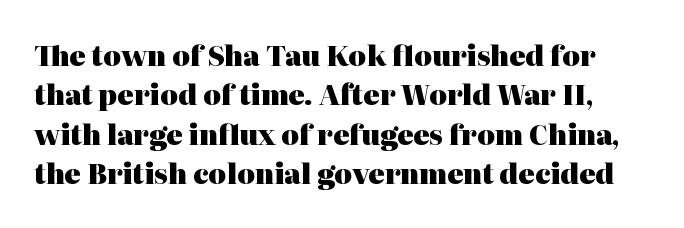
Between one letter and the next there's only the usual sliver of space. If you measured baseline to baseline, you'd find a middling distance. Underline: absent. Each glyph is drawn with heavy, bold strokes. Style check: upright.
